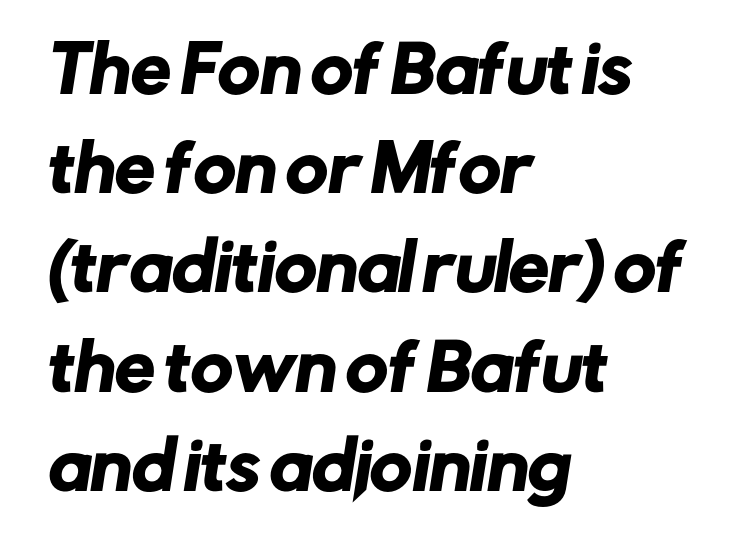
Q: Is the typeface a serif or a sans-serif typeface? A: Sans-serif.
Q: Is the text underlined? A: No.
Q: How is the paragraph aligned? A: Left-aligned.
Q: Is the spacing between letters normal or unusually wide? A: Normal.
Q: Is the spacing between lines tight, normal or loose? A: Normal.
Q: Width (condensed, normal, or wide)? A: Normal.
Q: Stroke contrast? A: Low.
Q: x-height? A: Medium.
Q: Monospaced? A: No.
